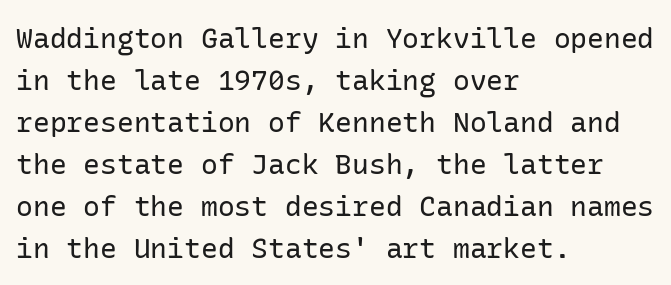
How would I describe the line gaps? Plain and ordinary. The typesetter chose a ragged-right arrangement here. Weight class: somewhere from thin through regular. Every stem runs plumb, perpendicular to the baseline. Nothing sits at the stroke ends, so this counts as sans-serif.
